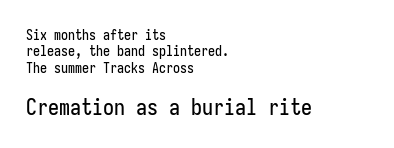
The letters in the lower block stand taller than those in the block above. This is roman type, the default non-slanted kind. The space directly below the letters is spotless. Tracking value appears to be zero — textbook default spacing. All the whitespace from short lines collects on the right.
